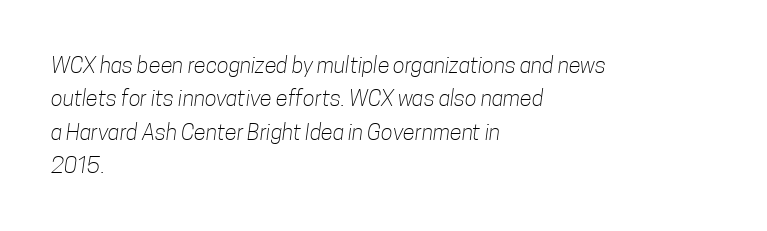
Q: Is the text bold? A: No.
Q: Is the text underlined? A: No.
Q: How is the paragraph aligned? A: Left-aligned.
Q: Is the spacing between letters normal or unusually wide? A: Normal.
Q: Is the spacing between lines tight, normal or loose? A: Normal.
